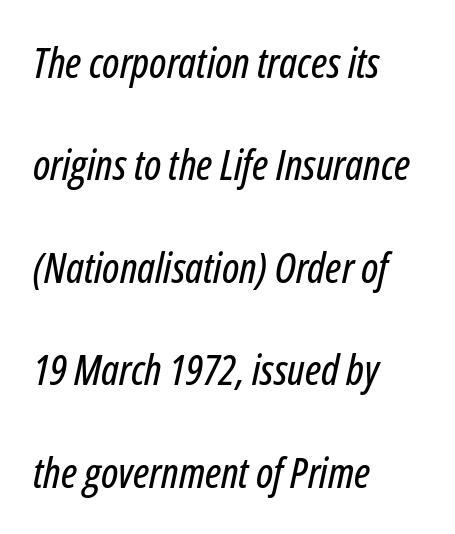
The image shows 42 px condensed type, italic (leaning right); set left-aligned, loose line spacing (2.44x), normal letter spacing, not underlined; low stroke contrast and a medium x-height.
